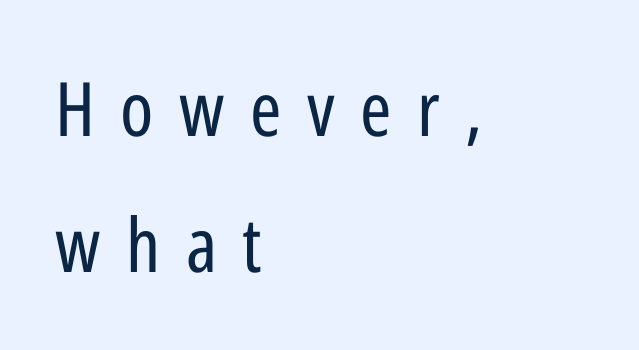
Q: Is the text bold? A: No.
Q: Is the text italic (slanted)? A: No, it is upright.
Q: Is the typeface a serif or a sans-serif typeface? A: Sans-serif.
Q: Is the text underlined? A: No.
Q: How is the paragraph aligned? A: Left-aligned.
Q: Is the spacing between letters normal or unusually wide? A: Unusually wide.
Q: Width (condensed, normal, or wide)? A: Condensed.
Q: Stroke contrast? A: Low.
Q: x-height? A: Medium.
Q: Monospaced? A: No.
